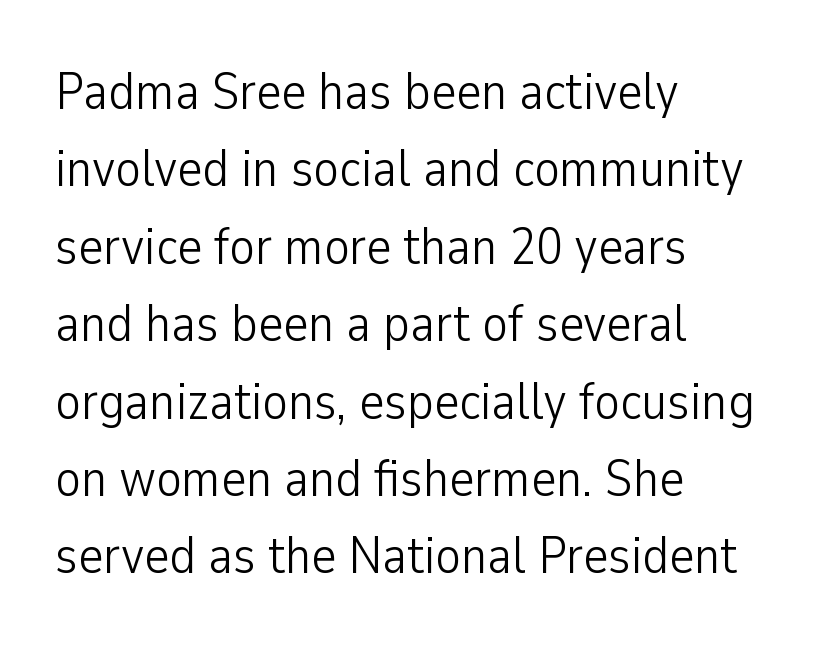
The image shows 53 px light, condensed sans-serif type, upright; set left-aligned, normal line spacing (1.46x), normal letter spacing, not underlined; low stroke contrast and a medium x-height.
